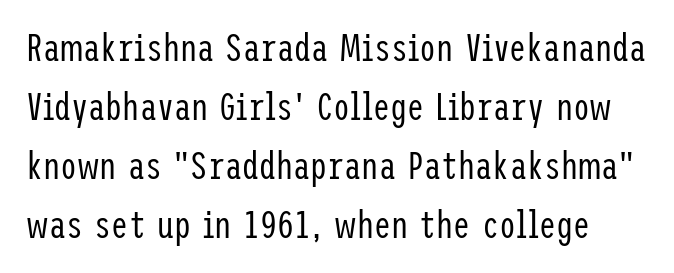
{"serif": "no", "italic": "no", "bold": "no", "weight": "regular", "width": "condensed", "stroke_contrast": "low", "x_height": "medium", "underline": "no", "line_spacing": "normal", "line_spacing_ratio": 1.55, "letter_spacing": "normal", "letter_spacing_em": 0.0, "glyph_px": 38}
